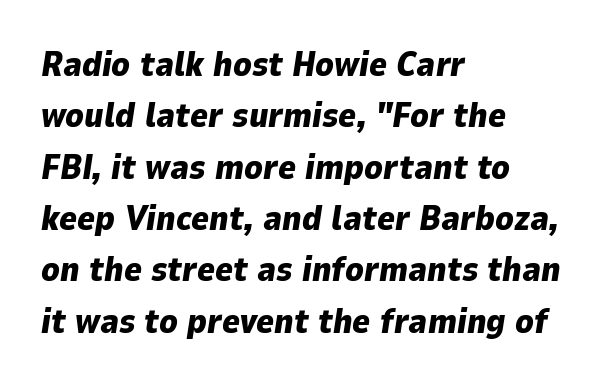
{"italic": "yes", "lean": "right", "slant_degrees": 9, "bold": "yes", "weight": "heavy", "width": "normal", "stroke_contrast": "low", "x_height": "medium", "monospaced": "no", "underline": "no", "align": "left", "line_spacing": "normal", "line_spacing_ratio": 1.51, "letter_spacing": "normal", "letter_spacing_em": 0.0, "glyph_px": 34}
